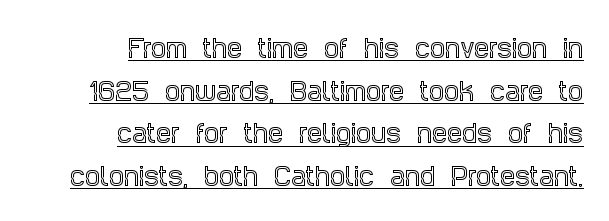
The image shows 24 px text type, upright; set right-aligned, line spacing 1.78x, normal letter spacing, underlined.
